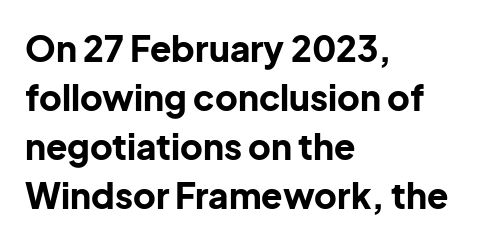
{"serif": "no", "italic": "no", "bold": "yes", "weight": "bold", "width": "normal", "stroke_contrast": "low", "x_height": "medium", "monospaced": "no", "underline": "no", "align": "left", "line_spacing": "normal", "line_spacing_ratio": 1.4, "letter_spacing": "normal", "letter_spacing_em": 0.0, "glyph_px": 35}
